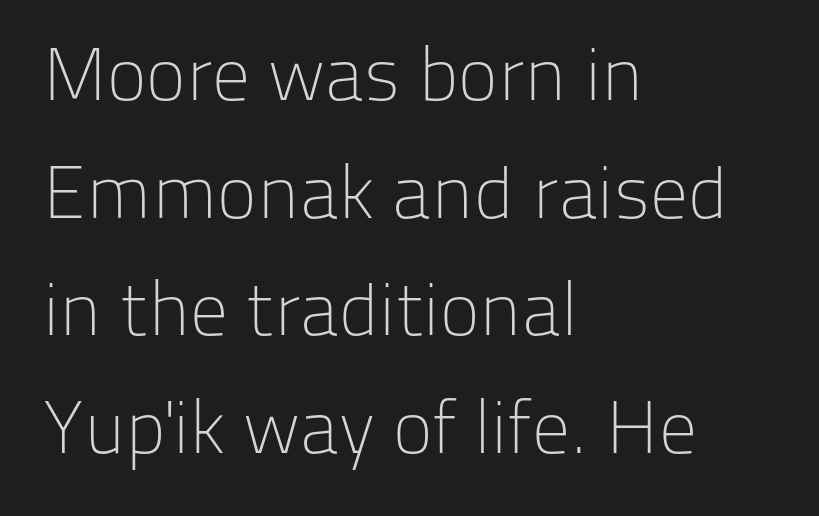
The image shows 75 px light sans-serif type, upright; set left-aligned, normal line spacing (1.57x), normal letter spacing, not underlined; low stroke contrast and a medium x-height.
